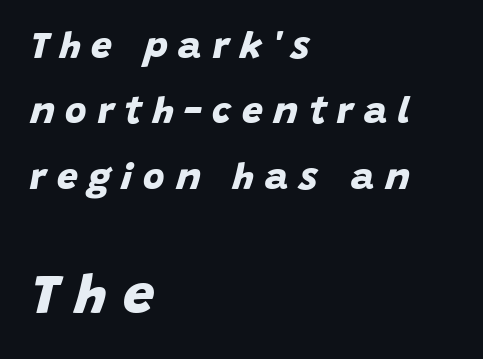
The image shows 56 px bold sans-serif type; set left-aligned, line spacing 1.77x, unusually wide letter spacing (+0.29 em), not underlined; the second (bottom) block is 1.51x larger; low stroke contrast and a large x-height.
